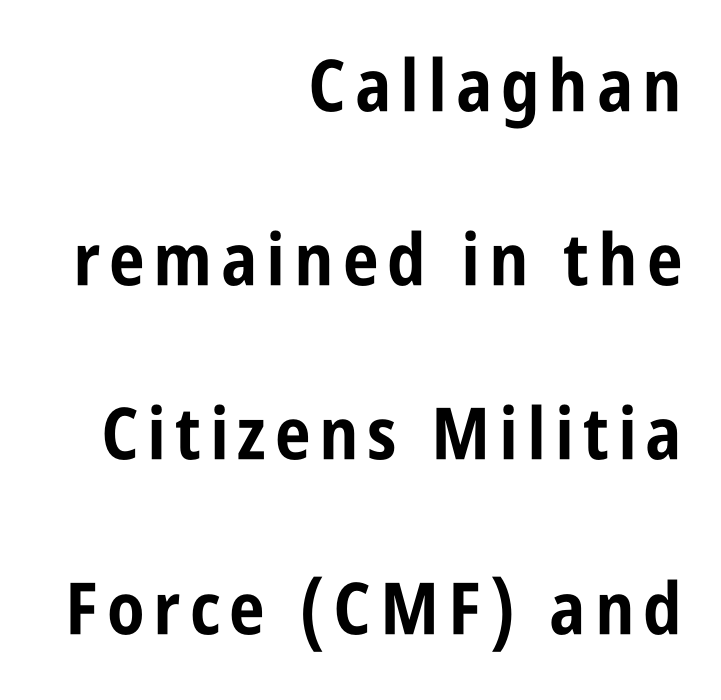
{"serif": "no", "italic": "no", "bold": "yes", "weight": "bold", "width": "condensed", "stroke_contrast": "low", "x_height": "large", "monospaced": "no", "underline": "no", "align": "right", "line_spacing": "loose", "line_spacing_ratio": 2.42, "glyph_px": 72}
